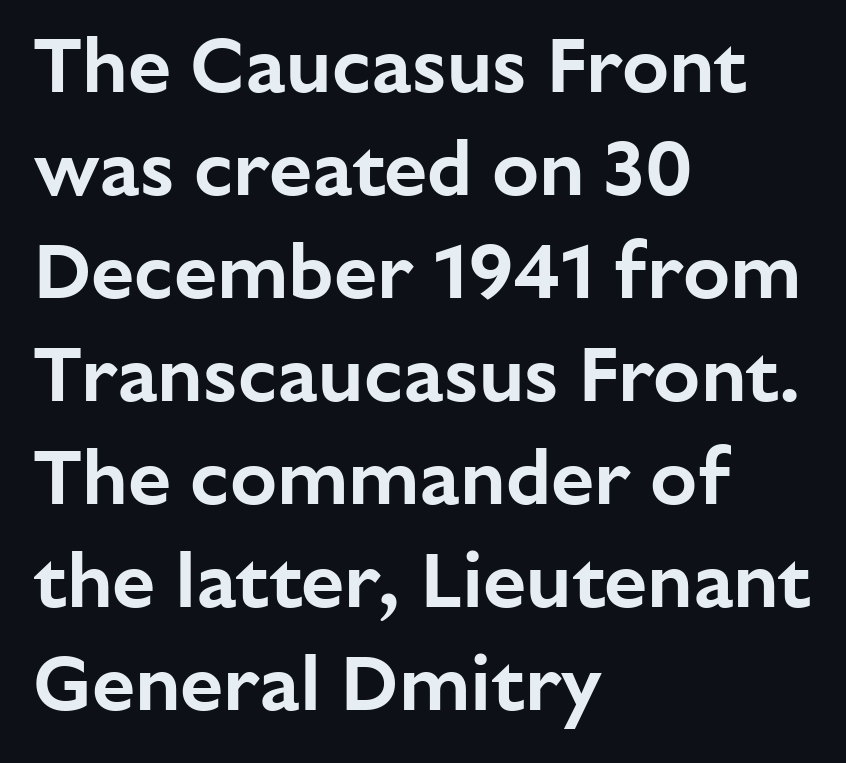
This rendering features lettering with no underline. The type family on display is of the sans-serif kind. Think of a printed novel: that variable character pitch is what you see here. Layout note: lines flush left. Leading matches the norm, producing a regular column. Do the letters lean? They stand straight.
